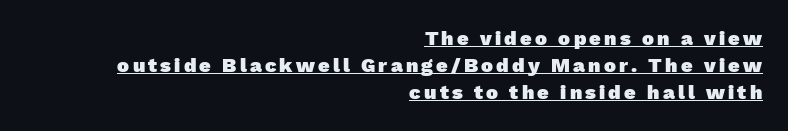
The image shows 20 px bold type; set right-aligned, normal line spacing (1.36x), underlined.
